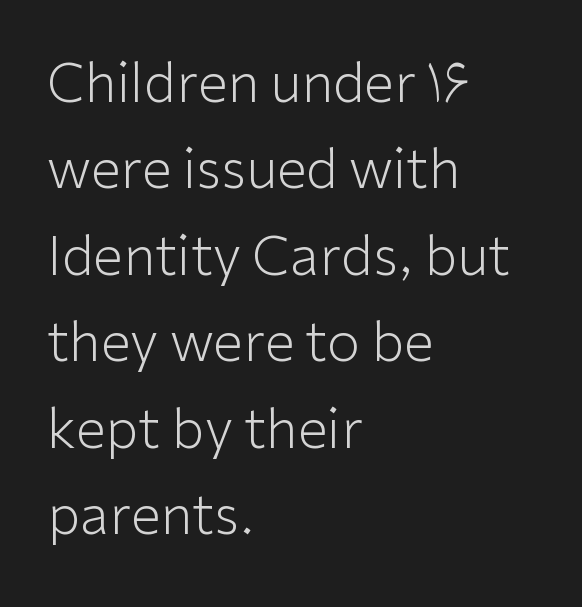
The image shows 54 px light sans-serif type, upright; set left-aligned, normal line spacing (1.6x), normal letter spacing, not underlined; low stroke contrast and a medium x-height.
